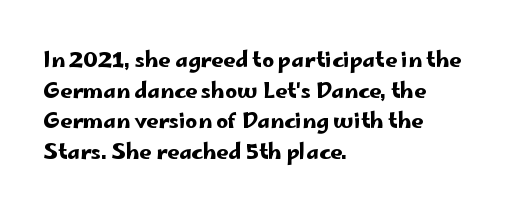
Style check: upright. Quick note: interline space is typical. This sample uses plain, unmodified letter spacing. In CSS terms this would be text-align: left.
